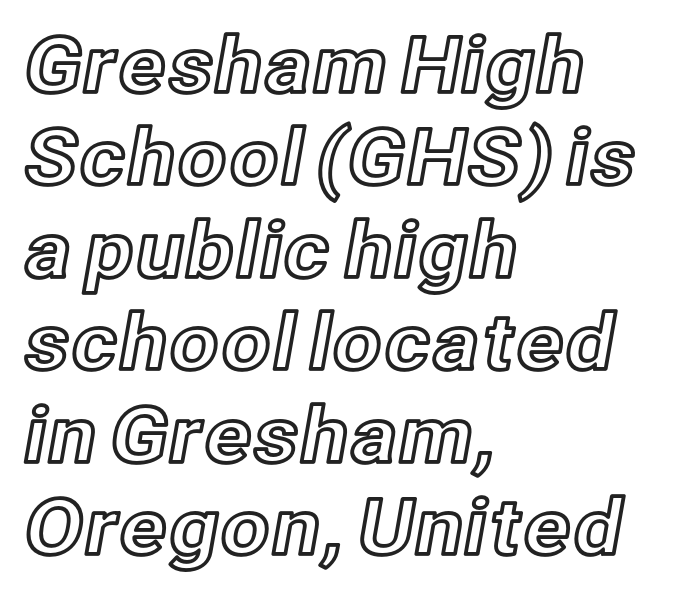
{"width": "normal", "x_height": "medium", "monospaced": "no", "underline": "no", "align": "left", "line_spacing_ratio": 1.2, "letter_spacing": "normal", "letter_spacing_em": 0.0, "glyph_px": 77}
